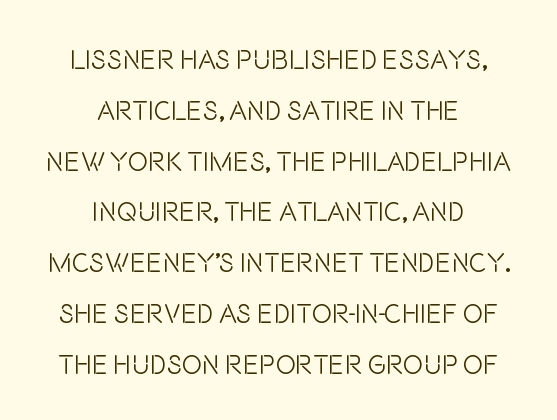
{"italic": "no", "bold": "no", "underline": "no", "align": "center", "line_spacing_ratio": 1.88, "letter_spacing": "normal", "letter_spacing_em": 0.0, "glyph_px": 27}
